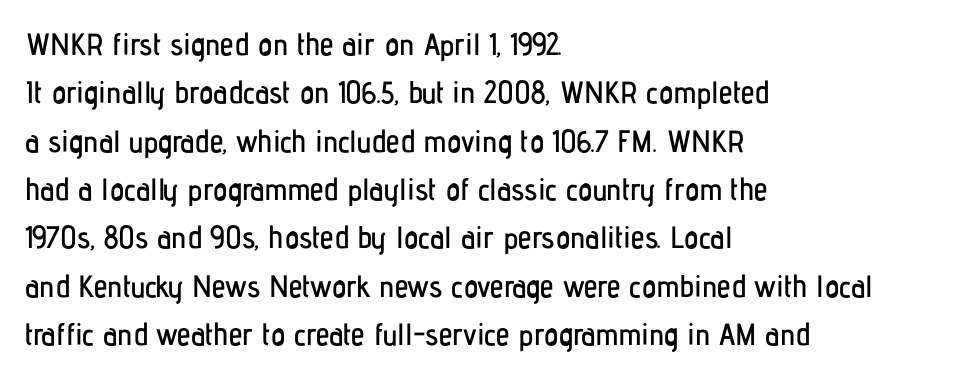
The image shows 31 px condensed sans-serif type, upright; set left-aligned, normal line spacing (1.56x), normal letter spacing, not underlined; low stroke contrast and a medium x-height.
